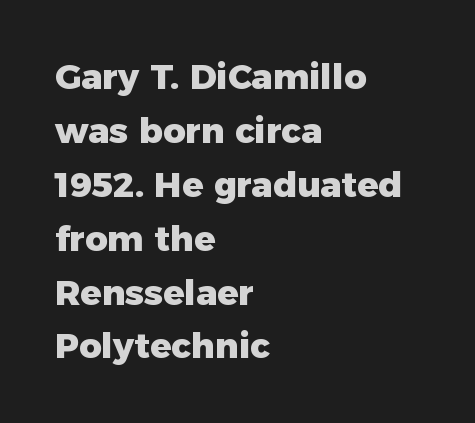
Italic: no, the glyphs are upright roman. A sans-serif font was chosen for this passage. The passage shown is emphatically bold. Summary of vertical rhythm: regular, with standard interline spacing. Has an underline been added? It has not.
